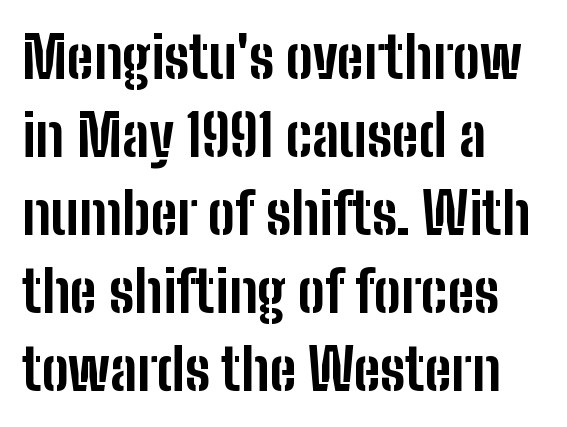
{"serif": "no", "italic": "no", "bold": "yes", "weight": "bold", "width": "condensed", "stroke_contrast": "low", "x_height": "medium", "monospaced": "no", "underline": "no", "align": "left", "line_spacing": "normal", "line_spacing_ratio": 1.37, "letter_spacing": "normal", "letter_spacing_em": 0.0, "glyph_px": 57}
